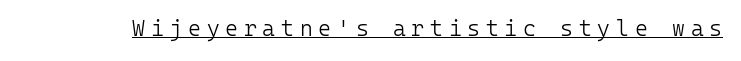
The passage shown is not bold in any degree. The typography opts for an upright posture over an oblique one. Look at the tracking — it's clearly loosened, letters drifting apart. The face used here appears with an underline applied.
